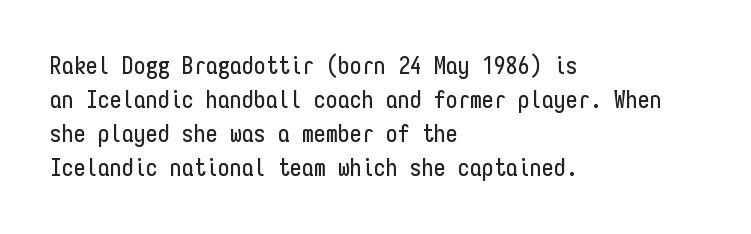
{"italic": "no", "underline": "no", "align": "left", "line_spacing": "normal", "line_spacing_ratio": 1.42, "letter_spacing": "normal", "letter_spacing_em": 0.0, "glyph_px": 24}
